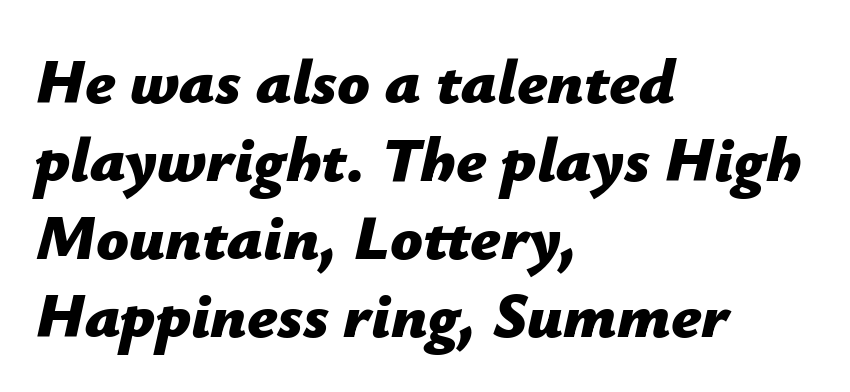
{"italic": "yes", "lean": "right", "slant_degrees": 12, "bold": "yes", "weight": "bold", "width": "normal", "stroke_contrast": "low", "x_height": "medium", "monospaced": "no", "underline": "no", "align": "left", "line_spacing_ratio": 1.22, "letter_spacing": "normal", "letter_spacing_em": 0.0, "glyph_px": 64}
